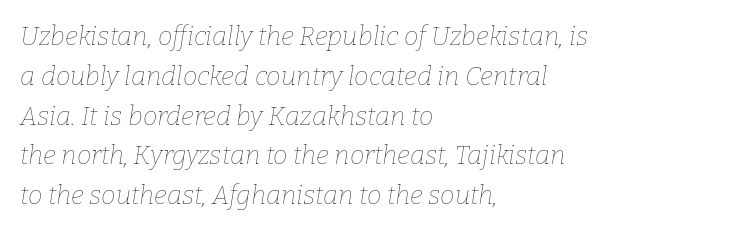
{"italic": "yes", "lean": "right", "slant_degrees": 9, "bold": "no", "underline": "no", "align": "left", "line_spacing": "normal", "line_spacing_ratio": 1.53, "letter_spacing": "normal", "letter_spacing_em": 0.0, "glyph_px": 26}
